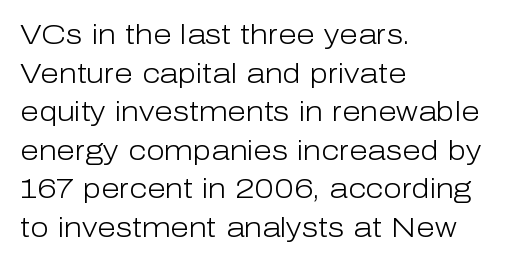
Q: Is the text bold? A: No.
Q: Is the text italic (slanted)? A: No, it is upright.
Q: Is the text underlined? A: No.
Q: How is the paragraph aligned? A: Left-aligned.
Q: Is the spacing between letters normal or unusually wide? A: Normal.
Q: Is the spacing between lines tight, normal or loose? A: Normal.
